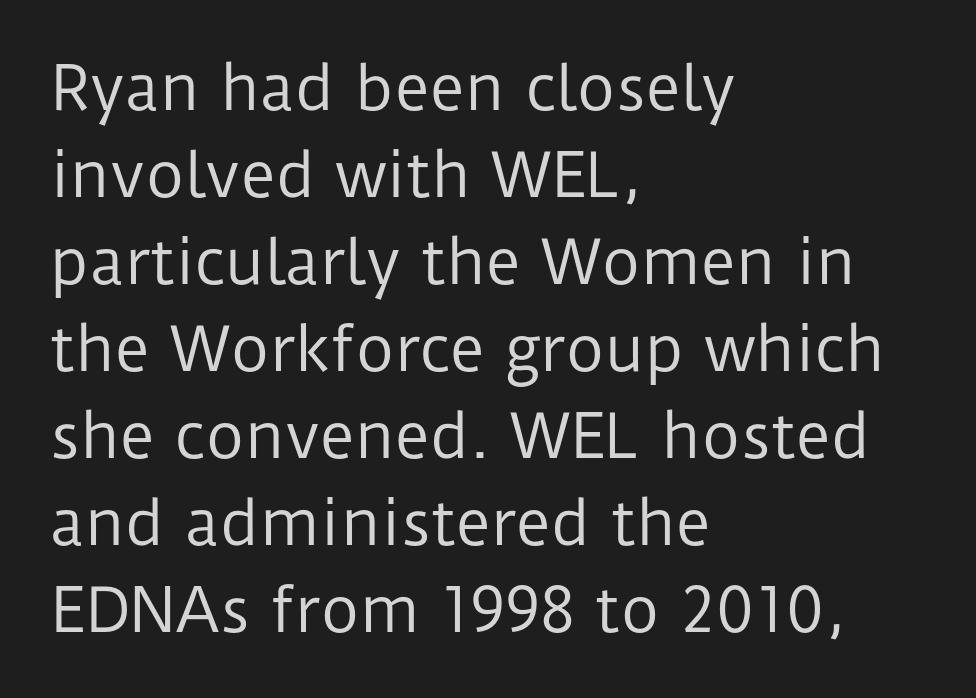
{"serif": "no", "italic": "no", "bold": "no", "weight": "regular", "width": "normal", "stroke_contrast": "low", "x_height": "medium", "monospaced": "no", "underline": "no", "align": "left", "line_spacing": "normal", "line_spacing_ratio": 1.45, "letter_spacing": "normal", "letter_spacing_em": 0.0, "glyph_px": 60}
